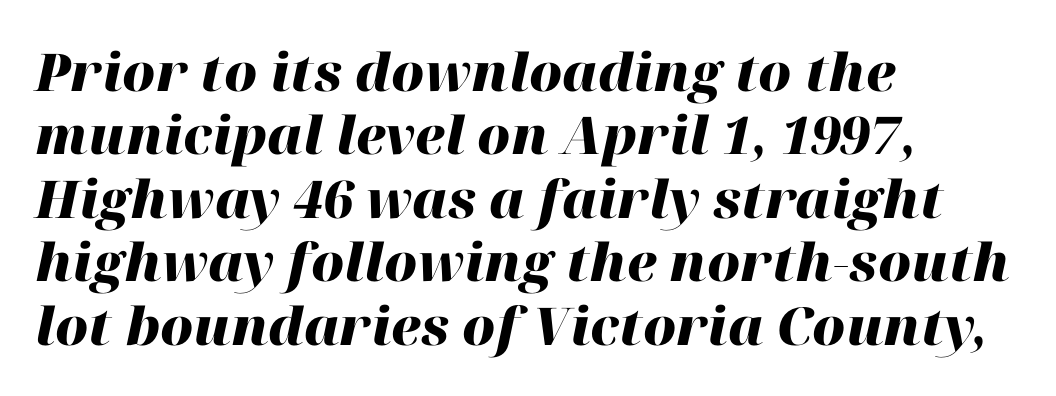
{"italic": "yes", "lean": "right", "slant_degrees": 12, "bold": "yes", "weight": "heavy", "width": "normal", "stroke_contrast": "high", "x_height": "medium", "monospaced": "no", "underline": "no", "align": "left", "line_spacing_ratio": 1.22, "letter_spacing": "normal", "letter_spacing_em": 0.0, "glyph_px": 52}
